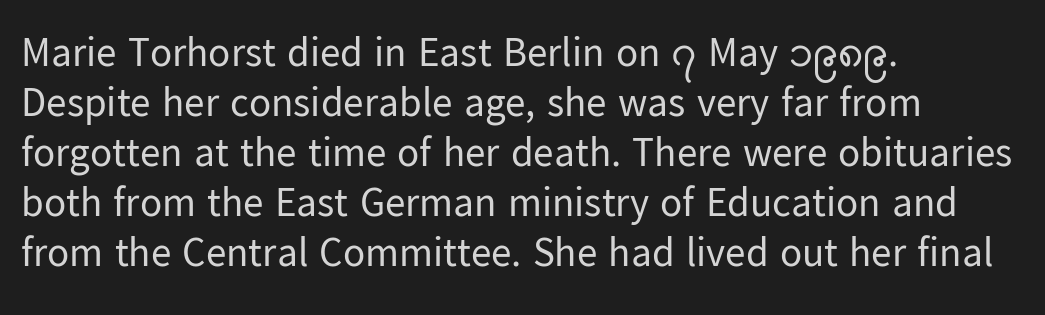
Q: Is the text bold? A: No.
Q: Is the text italic (slanted)? A: No, it is upright.
Q: Is the typeface a serif or a sans-serif typeface? A: Sans-serif.
Q: Is the text underlined? A: No.
Q: How is the paragraph aligned? A: Left-aligned.
Q: Is the spacing between letters normal or unusually wide? A: Normal.
Q: Width (condensed, normal, or wide)? A: Normal.
Q: Stroke contrast? A: Low.
Q: x-height? A: Medium.
Q: Monospaced? A: No.
